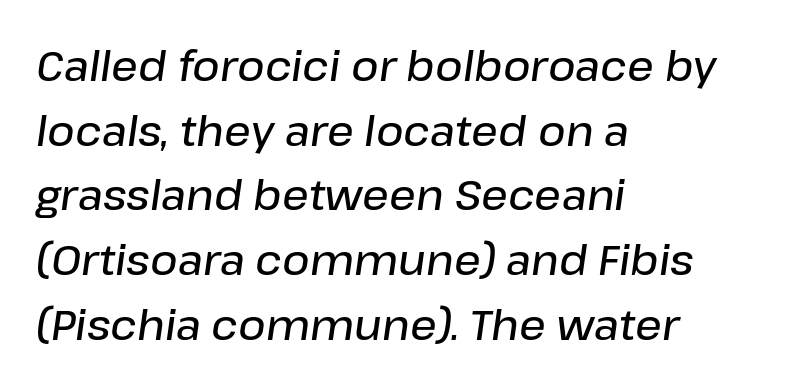
The letters sit at their default tracking, neither squeezed nor spread. Does the weight exceed regular? Yes, but only to semibold. Check the space under the baseline: it is left empty. Is the type slanted? Yes — the strokes lean at a clear angle. A typesetter would call this proportional, since set widths differ per character. Normally led — the rows are evenly, conventionally spaced.
